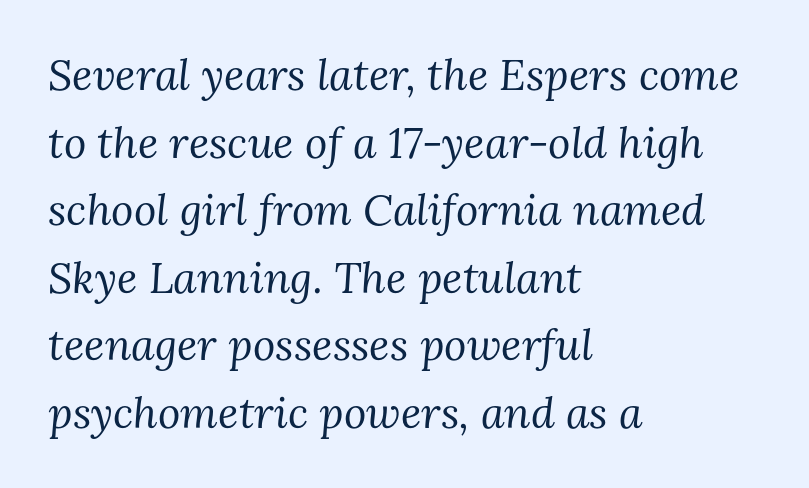
{"serif": "yes", "italic": "yes", "lean": "right", "slant_degrees": 3, "bold": "no", "weight": "regular", "width": "normal", "stroke_contrast": "medium", "x_height": "medium", "monospaced": "no", "underline": "no", "align": "left", "line_spacing": "normal", "line_spacing_ratio": 1.57, "letter_spacing": "normal", "letter_spacing_em": 0.0, "glyph_px": 43}
